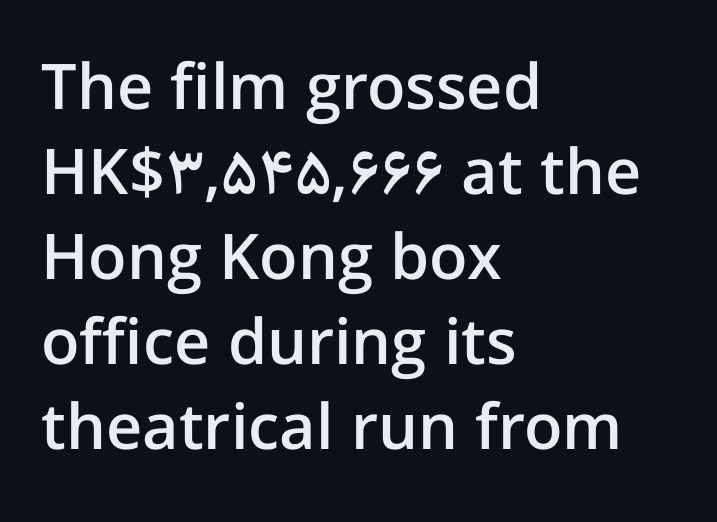
Check the space under the baseline: it is left empty. The passage shown stacks its lines at a standard gap. I'd describe the lettering as semibold — firm but not a full bold. Nope, not italic — everything's standing straight. Honestly, the letter spacing is just normal — you wouldn't notice it.
